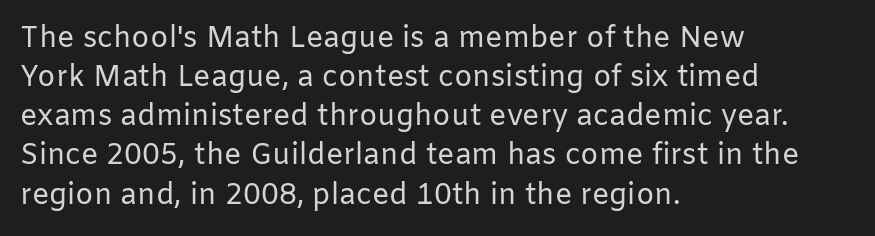
{"serif": "no", "italic": "no", "bold": "no", "weight": "regular", "width": "normal", "stroke_contrast": "low", "x_height": "medium", "monospaced": "no", "underline": "no", "align": "left", "line_spacing": "normal", "line_spacing_ratio": 1.35, "letter_spacing": "normal", "letter_spacing_em": 0.0, "glyph_px": 29}
